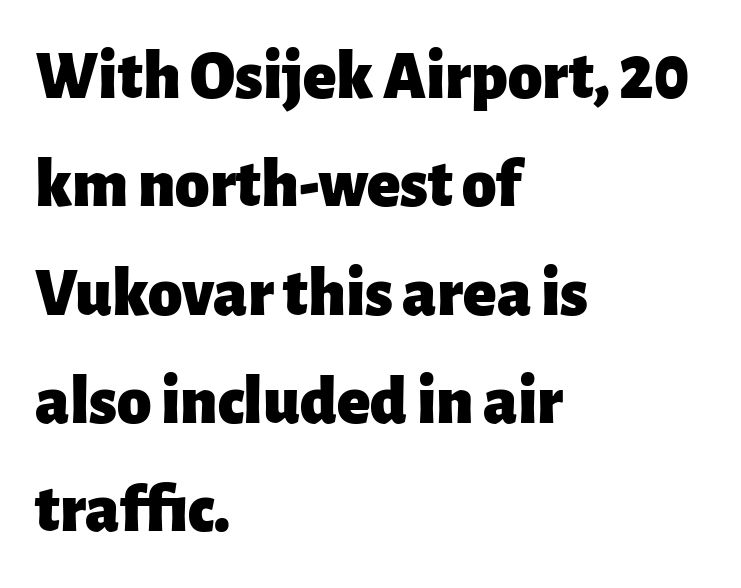
Q: Is the text bold? A: Yes.
Q: Is the text italic (slanted)? A: No, it is upright.
Q: Is the typeface a serif or a sans-serif typeface? A: Sans-serif.
Q: Is the text underlined? A: No.
Q: How is the paragraph aligned? A: Left-aligned.
Q: Is the spacing between letters normal or unusually wide? A: Normal.
Q: Is the spacing between lines tight, normal or loose? A: Normal.
Q: Width (condensed, normal, or wide)? A: Normal.
Q: Stroke contrast? A: Low.
Q: x-height? A: Medium.
Q: Monospaced? A: No.
